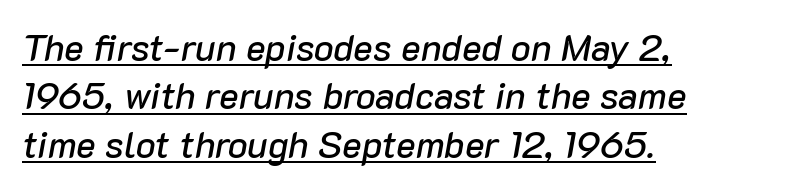
The image shows 37 px text type, italic (leaning right); set left-aligned, normal line spacing (1.31x), normal letter spacing, underlined; low stroke contrast and a medium x-height.
